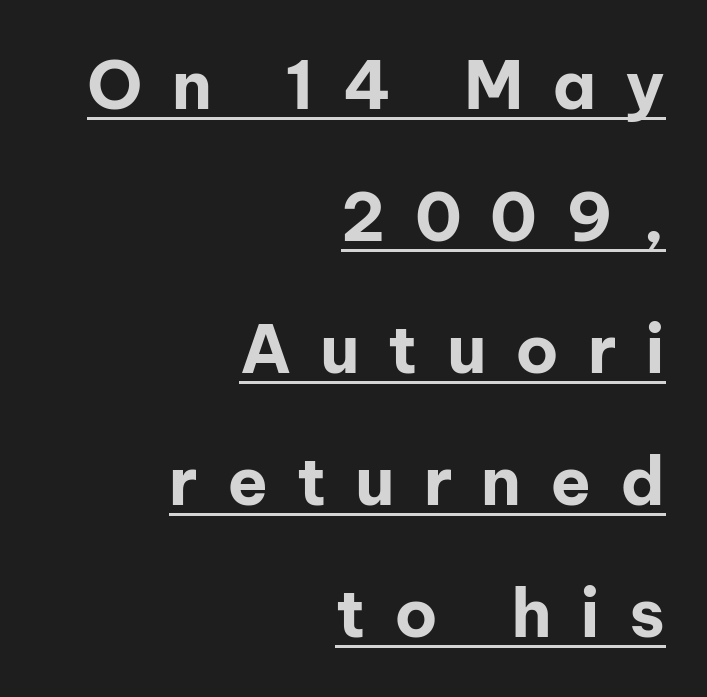
{"serif": "no", "italic": "no", "bold": "yes", "weight": "bold", "width": "normal", "stroke_contrast": "low", "x_height": "medium", "monospaced": "no", "underline": "yes", "align": "right", "line_spacing": "loose", "line_spacing_ratio": 1.97, "letter_spacing": "wide", "letter_spacing_em": 0.43, "glyph_px": 67}
